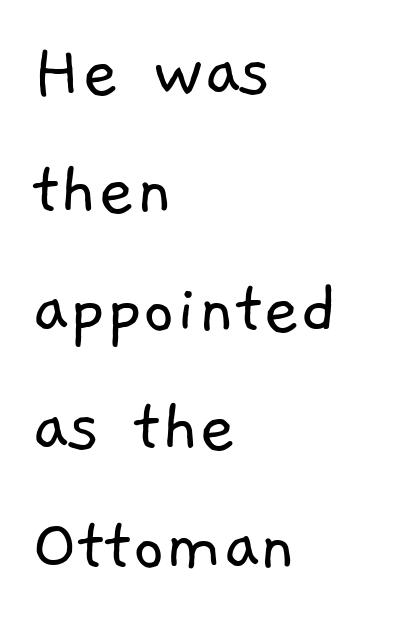
Q: Is the text bold? A: No.
Q: Is the typeface a serif or a sans-serif typeface? A: Sans-serif.
Q: Is the text underlined? A: No.
Q: How is the paragraph aligned? A: Left-aligned.
Q: Is the spacing between letters normal or unusually wide? A: Normal.
Q: Is the spacing between lines tight, normal or loose? A: Normal.
Q: Width (condensed, normal, or wide)? A: Normal.
Q: Stroke contrast? A: Low.
Q: x-height? A: Medium.
Q: Monospaced? A: No.
